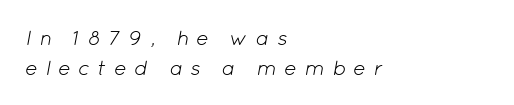
The image shows 21 px text type, italic (leaning right); set left-aligned, normal line spacing (1.41x), unusually wide letter spacing (+0.36 em), not underlined.
